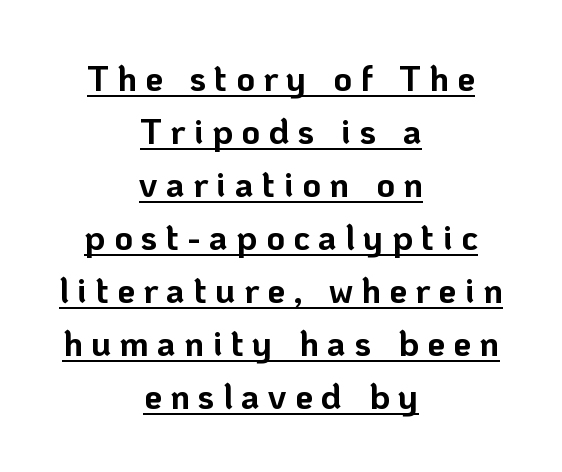
Q: Is the text bold? A: Yes.
Q: Is the text italic (slanted)? A: No, it is upright.
Q: Is the typeface a serif or a sans-serif typeface? A: Sans-serif.
Q: Is the text underlined? A: Yes.
Q: How is the paragraph aligned? A: Centered.
Q: Is the spacing between letters normal or unusually wide? A: Unusually wide.
Q: Is the spacing between lines tight, normal or loose? A: Normal.
Q: Width (condensed, normal, or wide)? A: Normal.
Q: Stroke contrast? A: Low.
Q: x-height? A: Medium.
Q: Monospaced? A: No.
